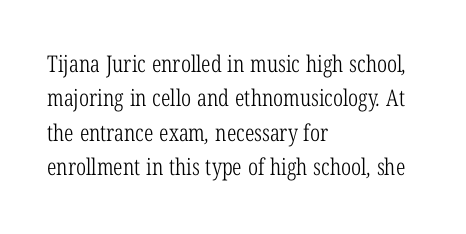
Q: Is the text bold? A: No.
Q: Is the text underlined? A: No.
Q: How is the paragraph aligned? A: Left-aligned.
Q: Is the spacing between letters normal or unusually wide? A: Normal.
Q: Is the spacing between lines tight, normal or loose? A: Normal.
